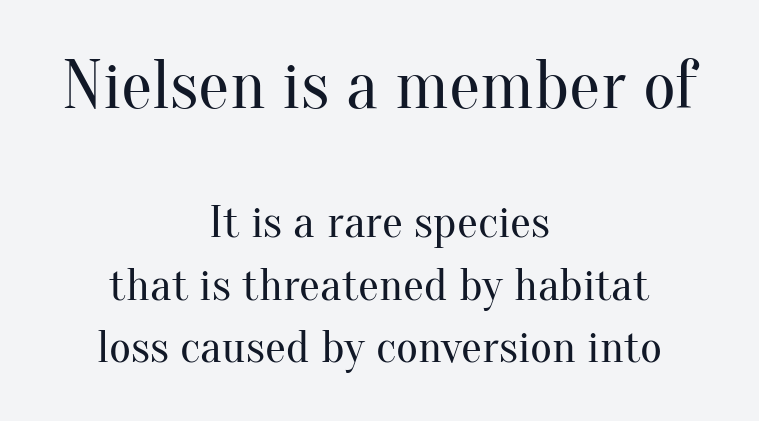
Compare the two chunks: the upper has the greater cap height. The face used here is proportionally spaced, like ordinary book or web type. Check under the words: just untouched page. The strokes are not fattened; the text isn't bold. I'd call this a serif setting — the letters wear small feet.
